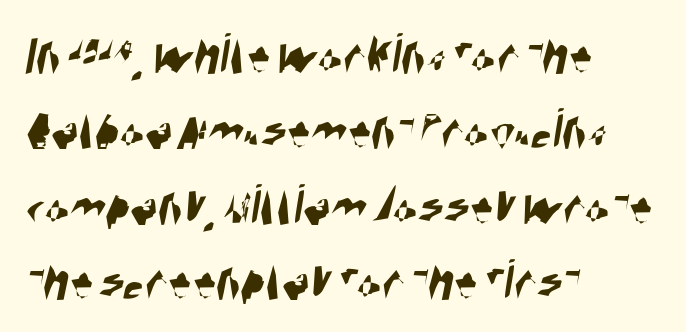
The image shows 58 px condensed sans-serif type; set left-aligned, normal line spacing (1.3x), normal letter spacing, not underlined; high stroke contrast and a large x-height.
